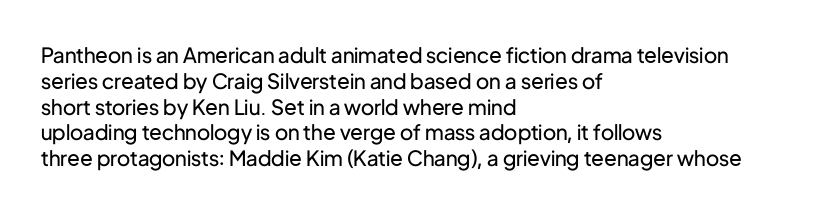
The image shows 21 px text type, upright; set left-aligned, line spacing 1.23x, normal letter spacing, not underlined.
